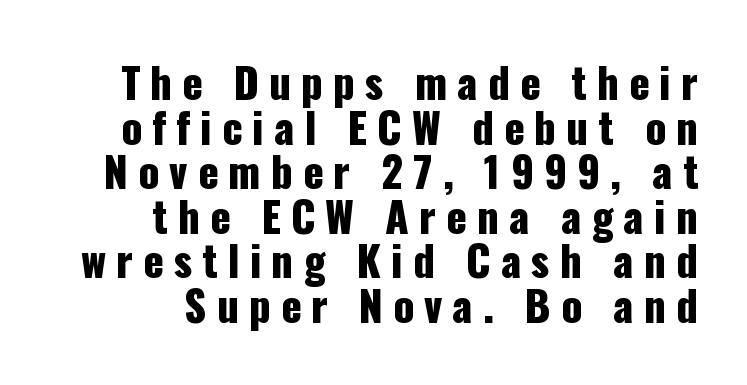
Baseline-to-baseline distance is barely more than the letter height. Tracking here is generous; glyphs stand well apart from one another. Clear beneath every line of the passage. Each line ends at the same right margin while the left side varies. The rendering uses natural spacing where letterforms have individual widths.
